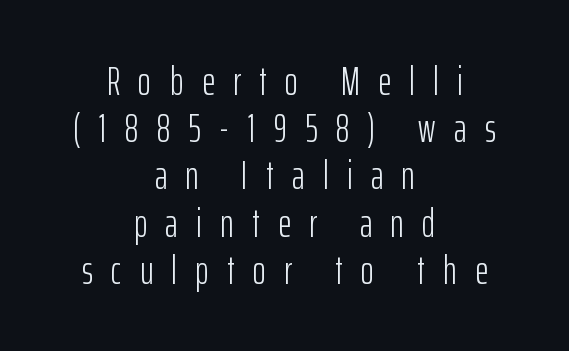
{"serif": "no", "italic": "no", "bold": "no", "weight": "light", "width": "condensed", "stroke_contrast": "low", "x_height": "medium", "monospaced": "no", "underline": "no", "align": "center", "line_spacing_ratio": 1.18, "letter_spacing": "wide", "letter_spacing_em": 0.46, "glyph_px": 40}
